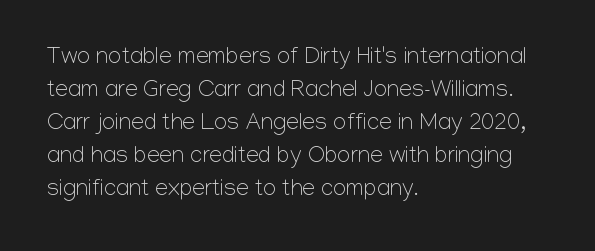
{"italic": "no", "bold": "no", "underline": "no", "align": "left", "line_spacing": "normal", "line_spacing_ratio": 1.43, "letter_spacing": "normal", "letter_spacing_em": 0.0, "glyph_px": 23}
